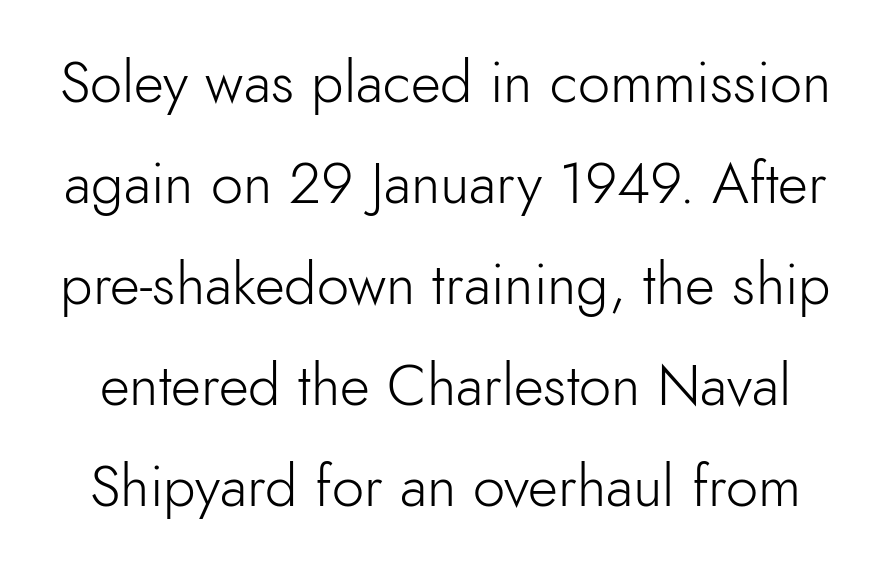
{"serif": "no", "italic": "no", "bold": "no", "weight": "light", "width": "normal", "x_height": "small", "monospaced": "no", "underline": "no", "line_spacing_ratio": 1.74, "letter_spacing": "normal", "letter_spacing_em": 0.0, "glyph_px": 58}
